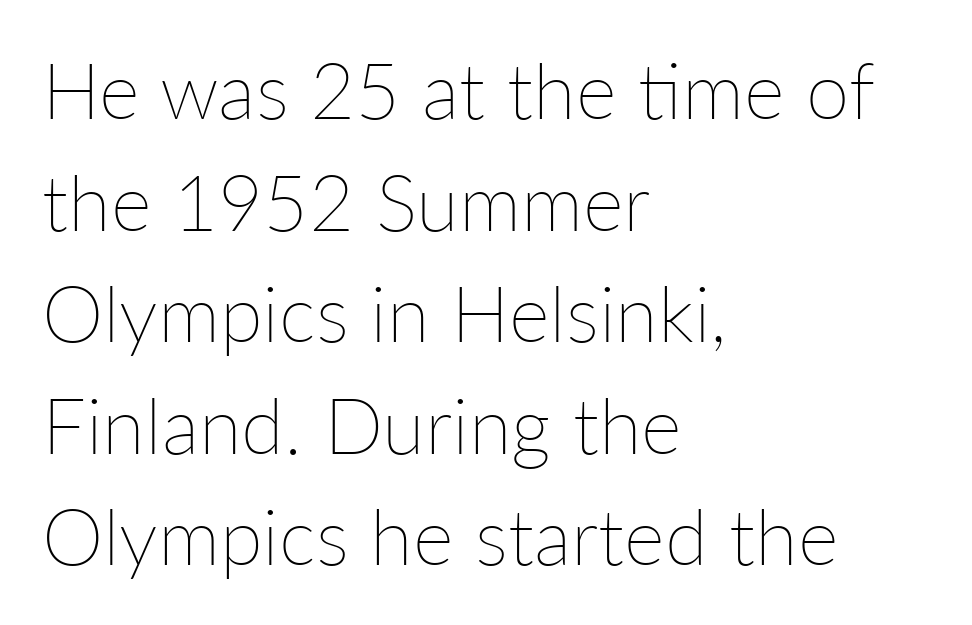
{"italic": "no", "bold": "no", "weight": "thin", "width": "normal", "stroke_contrast": "low", "x_height": "medium", "monospaced": "no", "underline": "no", "align": "left", "line_spacing": "normal", "line_spacing_ratio": 1.43, "letter_spacing": "normal", "letter_spacing_em": 0.0, "glyph_px": 78}
